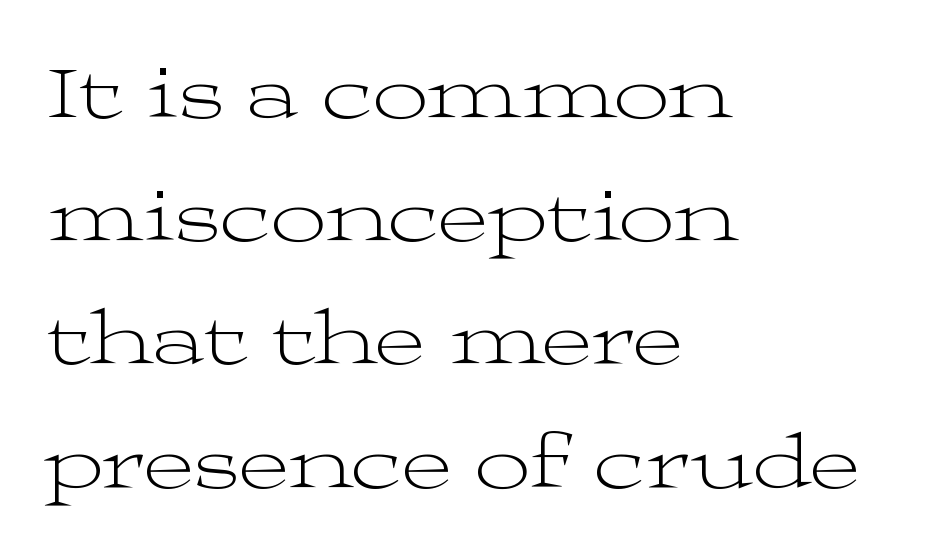
{"serif": "yes", "italic": "no", "bold": "no", "weight": "light", "width": "wide", "stroke_contrast": "medium", "x_height": "medium", "monospaced": "no", "underline": "no", "align": "left", "line_spacing": "normal", "line_spacing_ratio": 1.58, "letter_spacing": "normal", "letter_spacing_em": 0.0, "glyph_px": 78}
